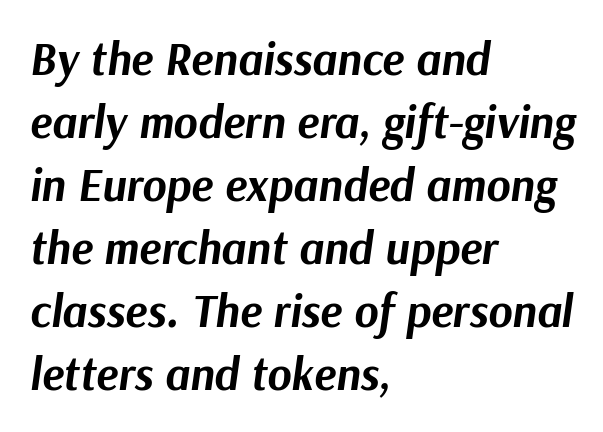
The image shows 46 px bold type, italic (leaning right); set left-aligned, normal line spacing (1.37x), normal letter spacing, not underlined; medium stroke contrast and a medium x-height.
